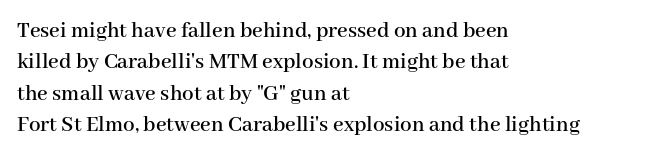
The image shows 23 px text type, upright; set left-aligned, normal line spacing (1.36x), normal letter spacing, not underlined.
